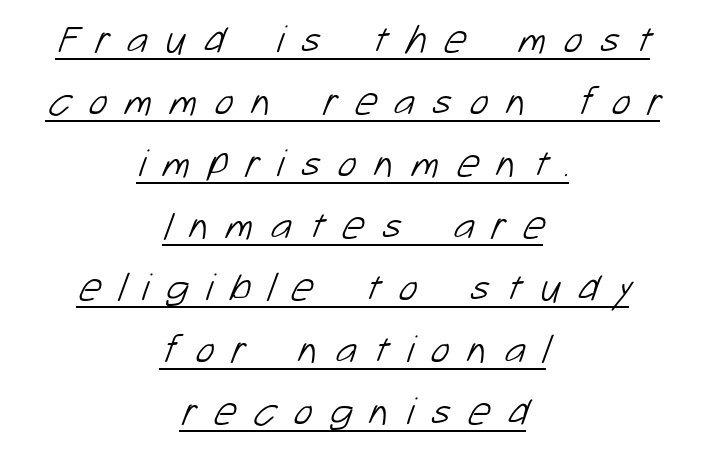
{"serif": "no", "bold": "no", "weight": "light", "width": "normal", "stroke_contrast": "low", "x_height": "medium", "monospaced": "no", "underline": "yes", "align": "center", "line_spacing": "normal", "line_spacing_ratio": 1.55, "letter_spacing": "wide", "letter_spacing_em": 0.43, "glyph_px": 40}
